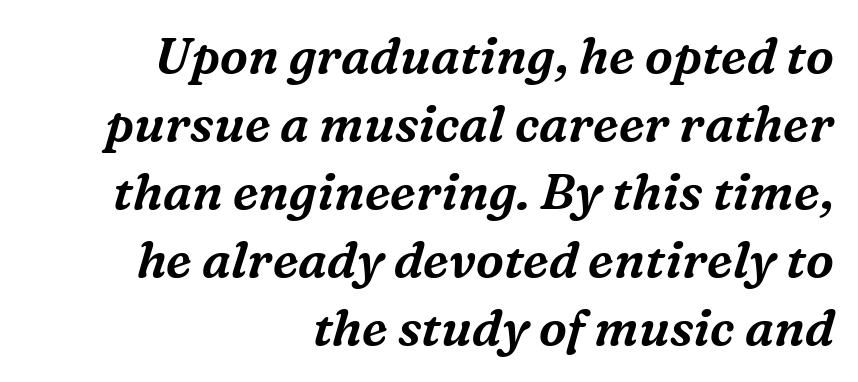
The image shows 50 px serif type, italic (leaning right); set right-aligned, normal line spacing (1.36x), normal letter spacing, not underlined; medium stroke contrast and a medium x-height.
